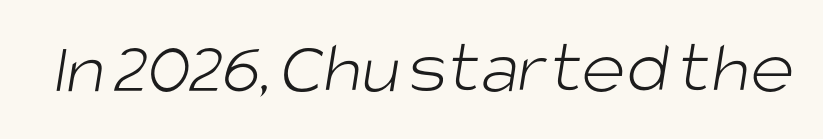
{"serif": "no", "bold": "no", "weight": "light", "width": "normal", "stroke_contrast": "low", "x_height": "large", "monospaced": "no", "underline": "no", "letter_spacing": "normal", "letter_spacing_em": 0.0, "glyph_px": 76}
